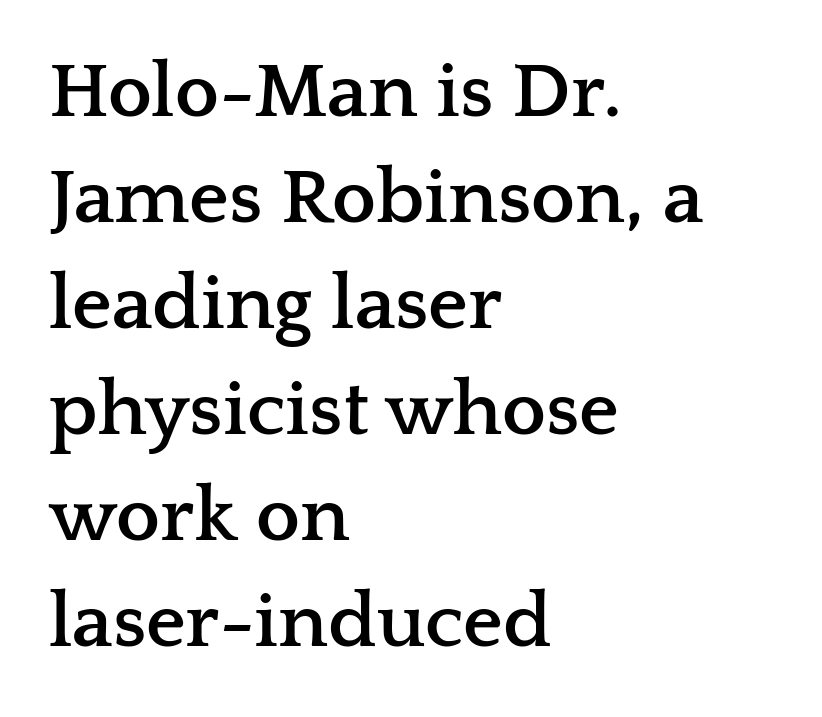
Q: Is the text bold? A: Yes.
Q: Is the text italic (slanted)? A: No, it is upright.
Q: Is the typeface a serif or a sans-serif typeface? A: Serif.
Q: Is the text underlined? A: No.
Q: How is the paragraph aligned? A: Left-aligned.
Q: Is the spacing between letters normal or unusually wide? A: Normal.
Q: Is the spacing between lines tight, normal or loose? A: Normal.
Q: Width (condensed, normal, or wide)? A: Wide.
Q: Stroke contrast? A: Low.
Q: x-height? A: Medium.
Q: Monospaced? A: No.
